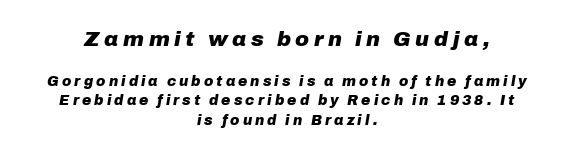
The image shows 21 px bold type, italic (leaning right); set centered, normal line spacing (1.39x), unusually wide letter spacing (+0.22 em), not underlined; the first (top) block is 1.5x larger.
